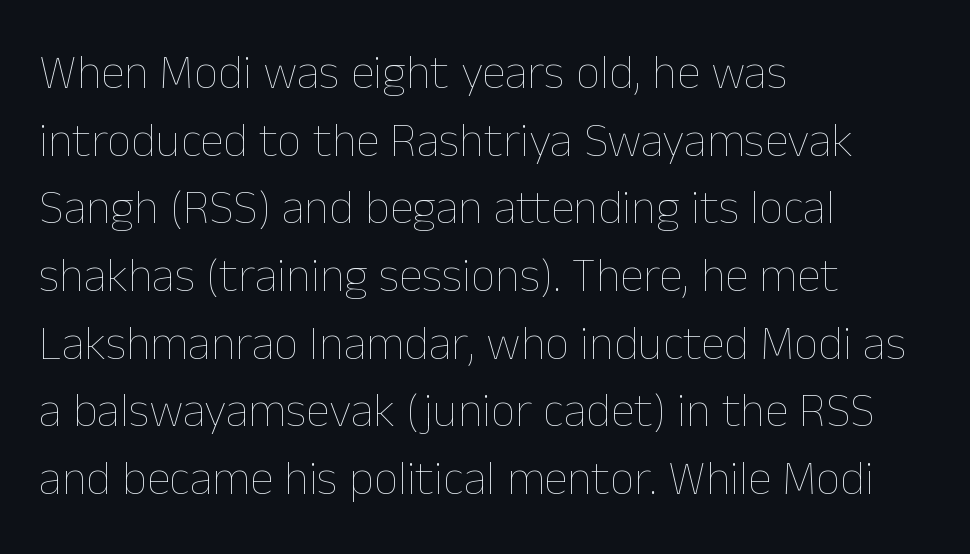
Varying glyph widths throughout — classic text-font behaviour. Standard letterfit; no display-style spreading of the glyphs. The typography opts for an upright posture over an oblique one. Has an underline been added? It has not.
